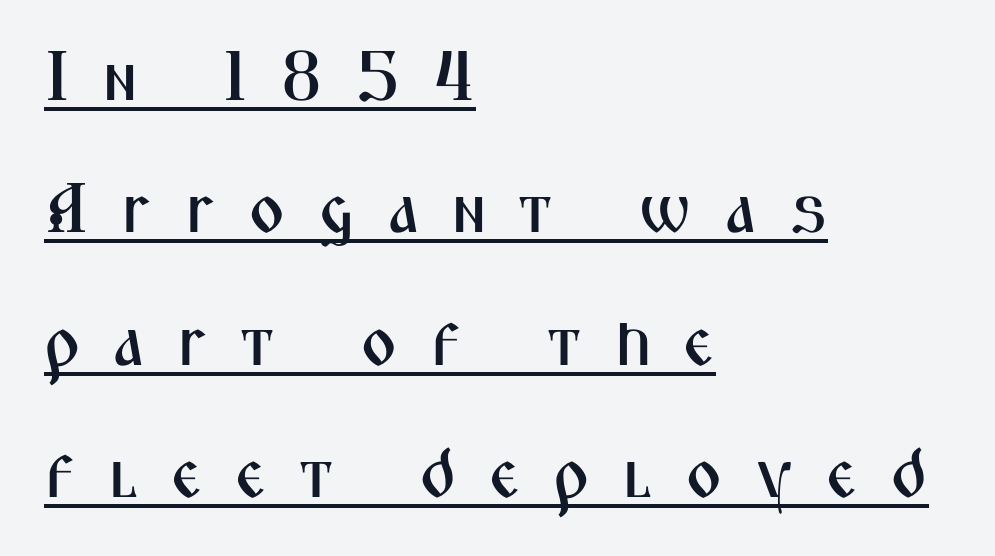
The image shows 70 px condensed sans-serif type, upright; set left-aligned, line spacing 1.89x, unusually wide letter spacing (+0.46 em), underlined; medium stroke contrast and a medium x-height.
